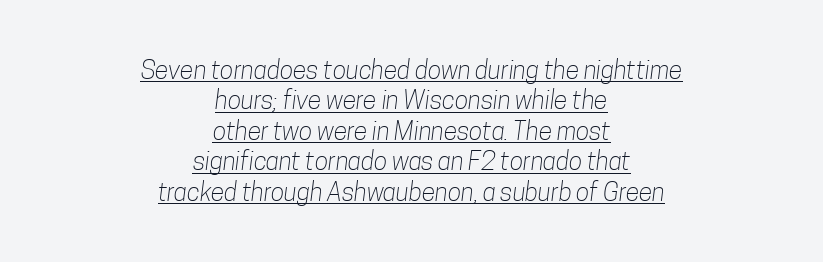
The image shows 25 px text type; set centered, line spacing 1.22x, normal letter spacing, underlined.
